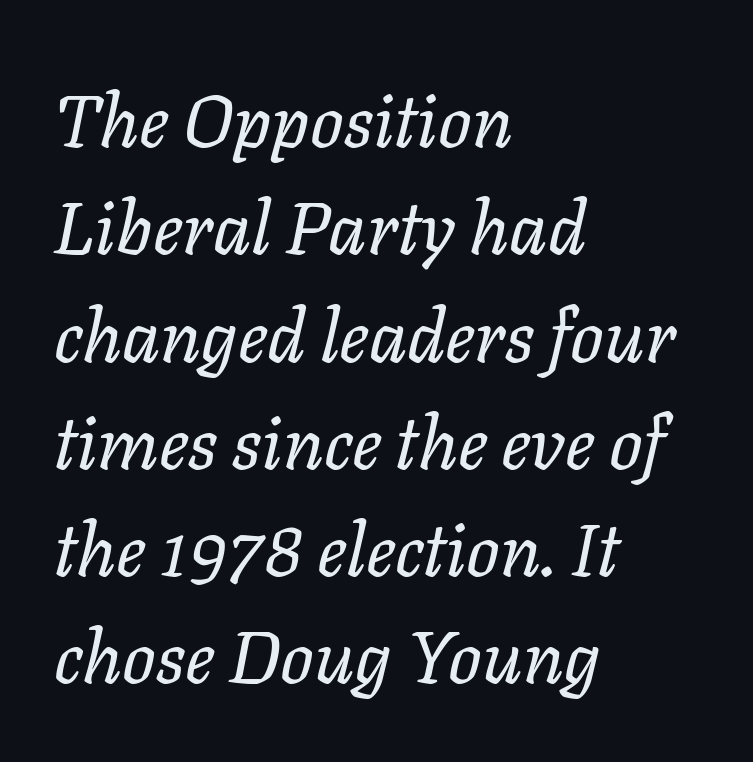
Stems here are at most as thick as an everyday book face. A typesetter would call this leading conventional body-copy spacing. Only glyphs here, with clear space below each row. Each word holds together tightly as a unit, with standard inter-letter gaps. A typesetter would call this proportional, since set widths differ per character.
